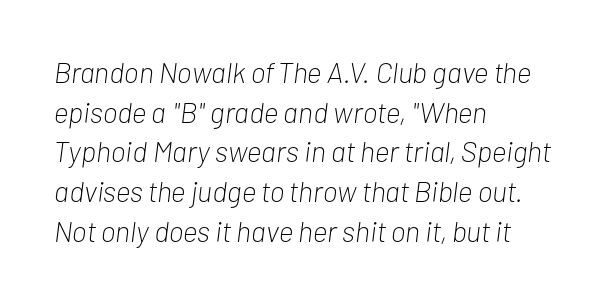
Q: Is the text bold? A: No.
Q: Is the text italic (slanted)? A: Yes, it leans right by about 7 degrees.
Q: Is the text underlined? A: No.
Q: How is the paragraph aligned? A: Left-aligned.
Q: Is the spacing between letters normal or unusually wide? A: Normal.
Q: Is the spacing between lines tight, normal or loose? A: Normal.
Q: Width (condensed, normal, or wide)? A: Condensed.
Q: Stroke contrast? A: Low.
Q: x-height? A: Medium.
Q: Monospaced? A: No.
